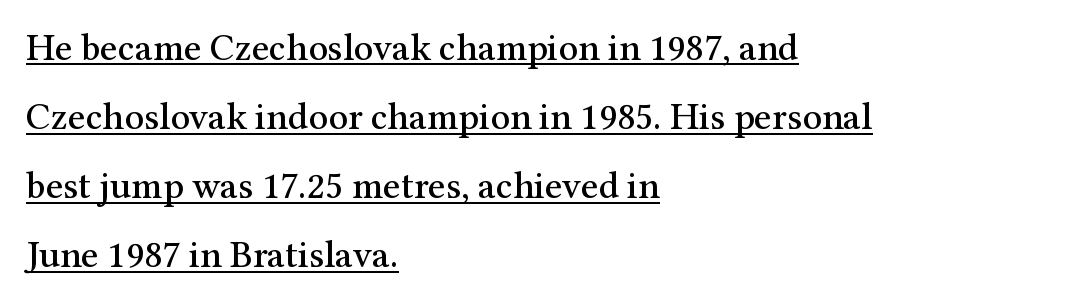
Q: Is the text italic (slanted)? A: No, it is upright.
Q: Is the typeface a serif or a sans-serif typeface? A: Serif.
Q: Is the text underlined? A: Yes.
Q: How is the paragraph aligned? A: Left-aligned.
Q: Is the spacing between letters normal or unusually wide? A: Normal.
Q: Width (condensed, normal, or wide)? A: Normal.
Q: Stroke contrast? A: Medium.
Q: x-height? A: Medium.
Q: Monospaced? A: No.
